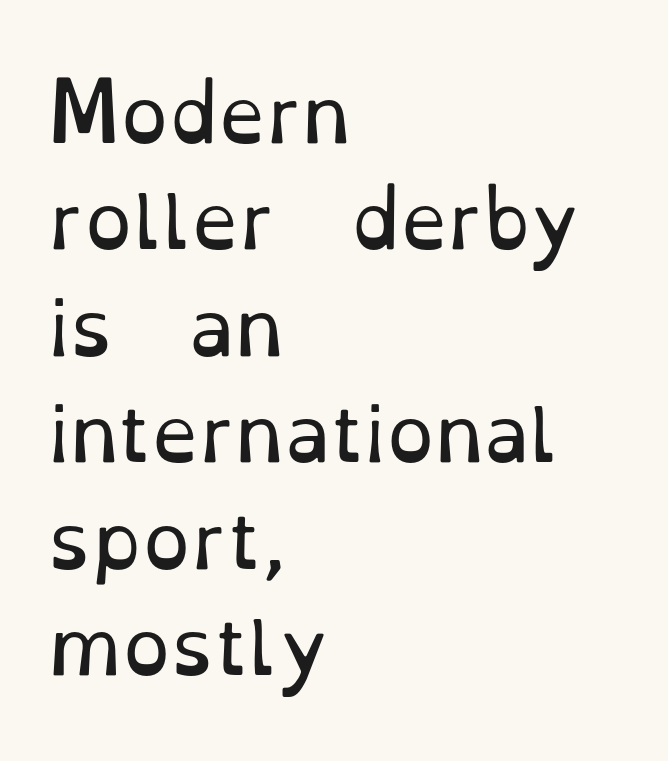
Character widths vary here, with narrow letters taking less room than wide ones. Ascenders rise straight up at ninety degrees. The words here are not underlined. The passage is arranged the way most books set body copy — flush left.
